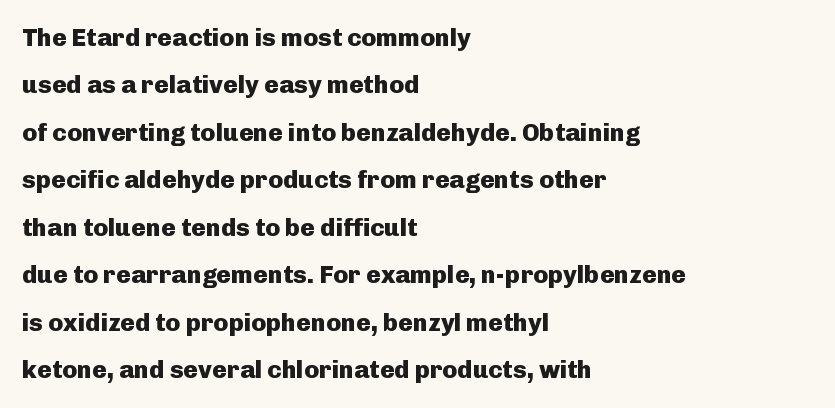
{"italic": "no", "bold": "yes", "underline": "no", "align": "left", "line_spacing": "loose", "line_spacing_ratio": 1.9, "letter_spacing": "normal", "letter_spacing_em": 0.0, "glyph_px": 25}
